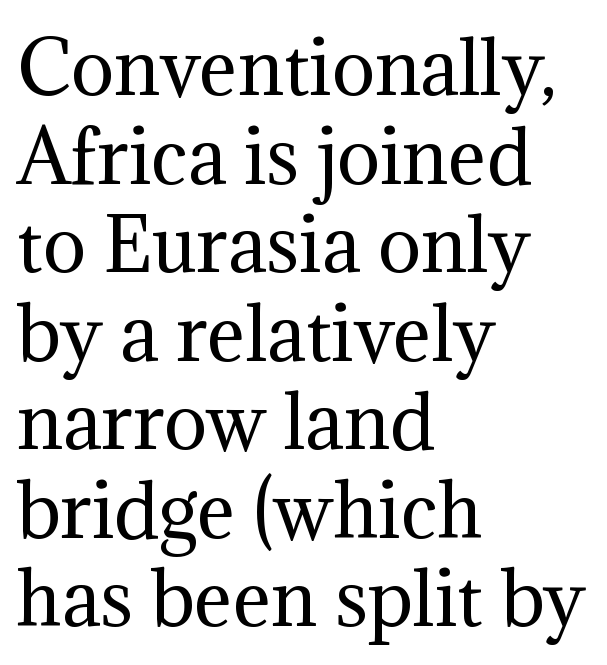
{"serif": "yes", "italic": "no", "bold": "no", "weight": "regular", "width": "normal", "stroke_contrast": "medium", "x_height": "medium", "monospaced": "no", "underline": "no", "align": "left", "line_spacing_ratio": 1.23, "letter_spacing": "normal", "letter_spacing_em": 0.0, "glyph_px": 72}
